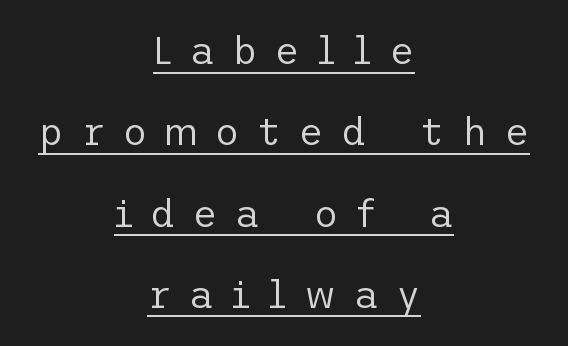
{"serif": "no", "italic": "no", "bold": "no", "weight": "regular", "width": "normal", "stroke_contrast": "low", "x_height": "medium", "underline": "yes", "align": "center", "line_spacing": "loose", "line_spacing_ratio": 2.14, "letter_spacing": "wide", "letter_spacing_em": 0.46, "glyph_px": 38}
